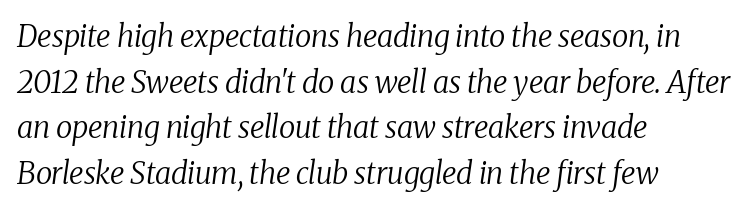
The image shows 30 px regular-weight serif type, italic (leaning right); set left-aligned, normal line spacing (1.52x), normal letter spacing, not underlined; medium stroke contrast and a medium x-height.
